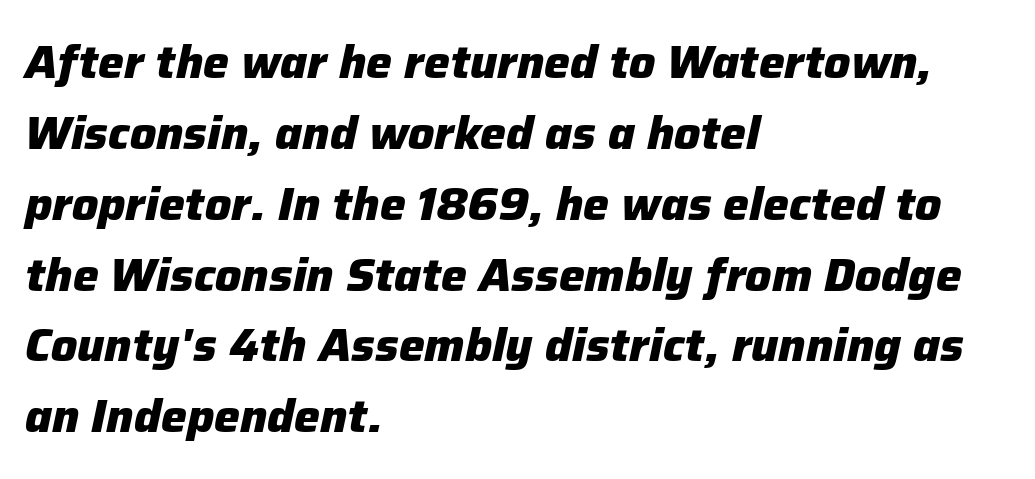
Q: Is the text bold? A: Yes.
Q: Is the text italic (slanted)? A: Yes, it leans right by about 12 degrees.
Q: Is the text underlined? A: No.
Q: How is the paragraph aligned? A: Left-aligned.
Q: Is the spacing between letters normal or unusually wide? A: Normal.
Q: Is the spacing between lines tight, normal or loose? A: Normal.
Q: Width (condensed, normal, or wide)? A: Normal.
Q: Stroke contrast? A: Low.
Q: x-height? A: Medium.
Q: Monospaced? A: No.
